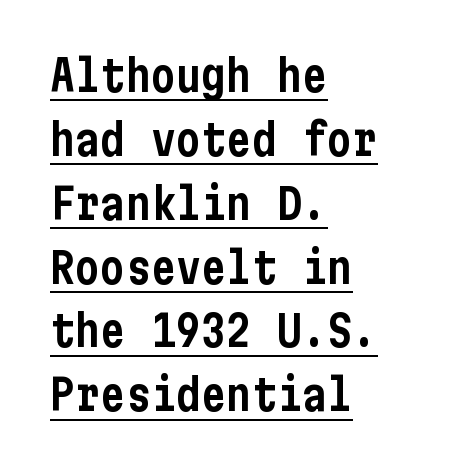
{"serif": "no", "italic": "no", "width": "condensed", "stroke_contrast": "low", "x_height": "medium", "underline": "yes", "align": "left", "line_spacing": "normal", "line_spacing_ratio": 1.52, "letter_spacing": "normal", "letter_spacing_em": 0.0, "glyph_px": 42}
